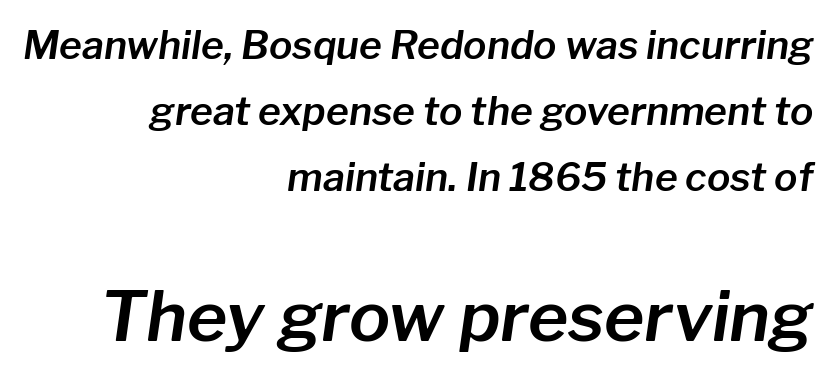
The image shows 69 px text type, italic (leaning right); set right-aligned, normal line spacing (1.69x), normal letter spacing, not underlined; the second (bottom) block is 1.77x larger; low stroke contrast and a medium x-height.
